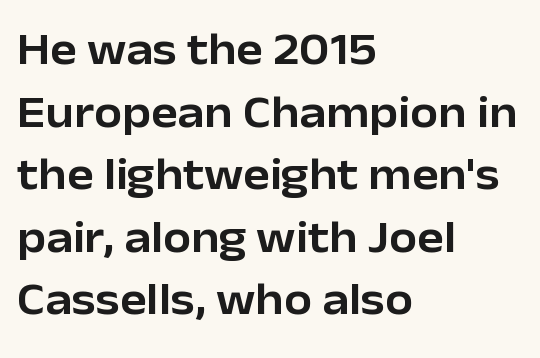
The image shows 45 px sans-serif type, upright; set left-aligned, normal line spacing (1.39x), normal letter spacing, not underlined; low stroke contrast and a medium x-height.
